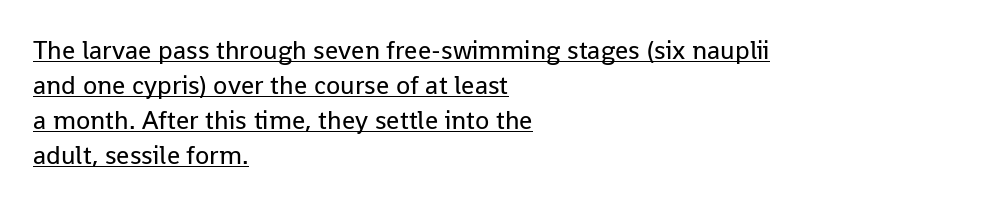
The image shows 26 px text type, upright; set left-aligned, normal line spacing (1.35x), normal letter spacing, underlined.
